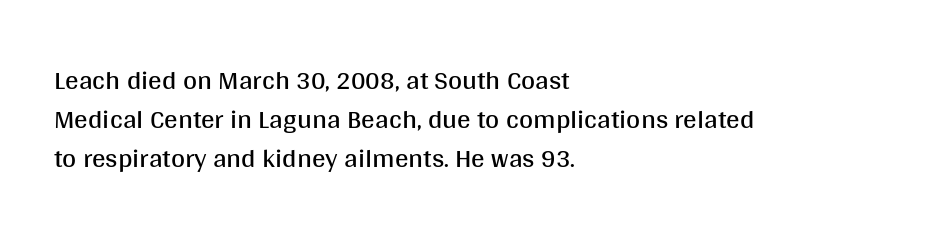
{"italic": "no", "bold": "no", "underline": "no", "align": "left", "line_spacing": "normal", "line_spacing_ratio": 1.45, "letter_spacing": "normal", "letter_spacing_em": 0.0, "glyph_px": 27}
